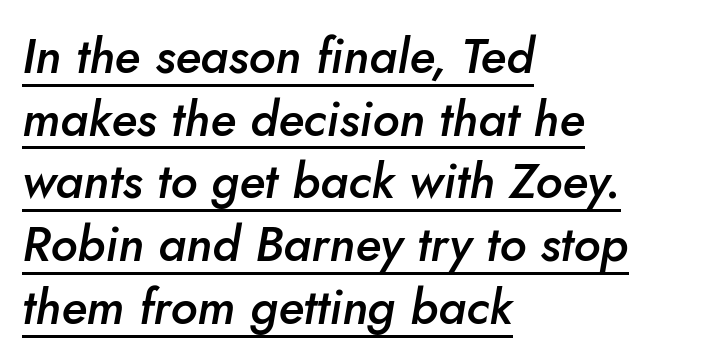
Semibold letterforms, between regular and bold. Underlining? Definitely there. The rendering anchors every line to the left-hand side. Does the lettering tilt? It does — this is italic.
